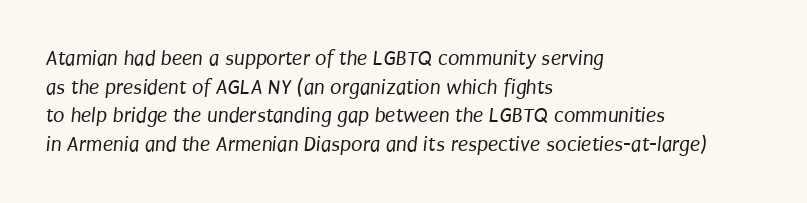
Q: Is the text bold? A: No.
Q: Is the text underlined? A: No.
Q: How is the paragraph aligned? A: Left-aligned.
Q: Is the spacing between letters normal or unusually wide? A: Normal.
Q: Is the spacing between lines tight, normal or loose? A: Normal.
